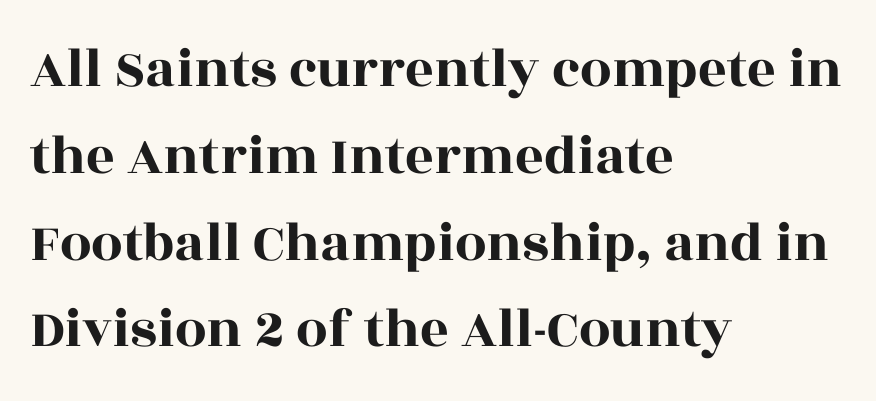
A typesetter would call this proportional, since set widths differ per character. Typeset ragged right — the left edge is the straight one. Glance below the letters and you will spot only blank space. Regular leading. This sample uses a serif face. Honestly, the letter spacing is just normal — you wouldn't notice it.
